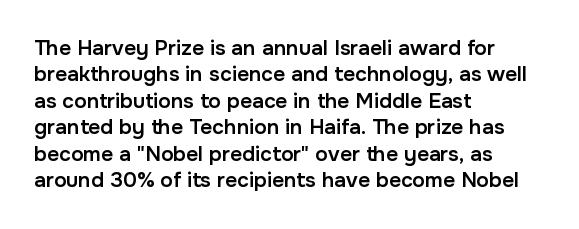
{"italic": "no", "bold": "semi", "underline": "no", "align": "left", "line_spacing": "normal", "line_spacing_ratio": 1.26, "letter_spacing": "normal", "letter_spacing_em": 0.0, "glyph_px": 21}
